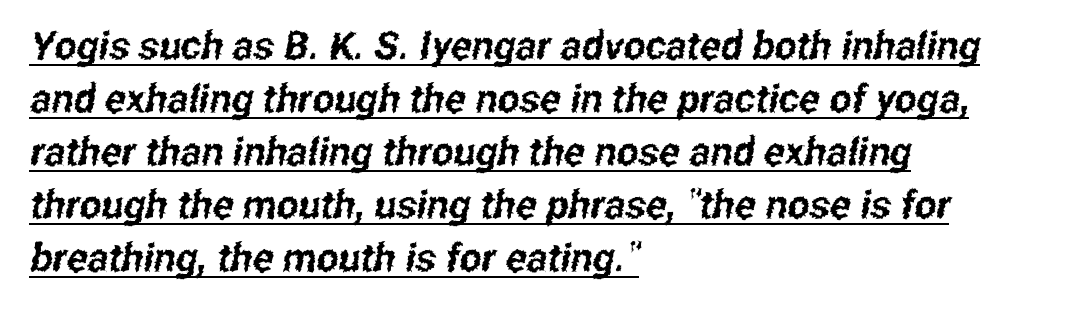
The image shows 39 px condensed sans-serif type; set left-aligned, normal line spacing (1.36x), normal letter spacing, underlined; low stroke contrast and a medium x-height.
